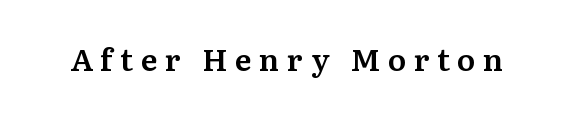
{"serif": "yes", "italic": "no", "width": "normal", "stroke_contrast": "medium", "x_height": "medium", "monospaced": "no", "underline": "no", "letter_spacing": "wide", "letter_spacing_em": 0.26, "glyph_px": 30}
